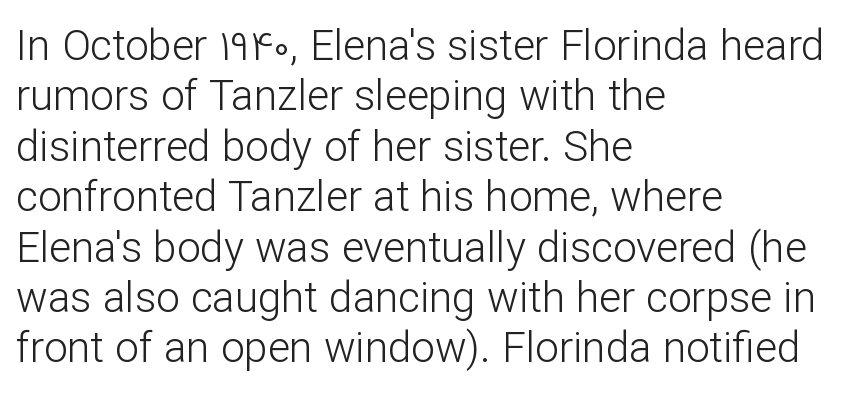
No heavy texture on the line: the type isn't bold. Spacing verdict: proportional, widths tailored to each character. Default kerning and tracking; the words read as compact shapes. Style check: upright. Stroke terminals: plain, sans-serif. Glance below the letters and you will spot only blank space.
